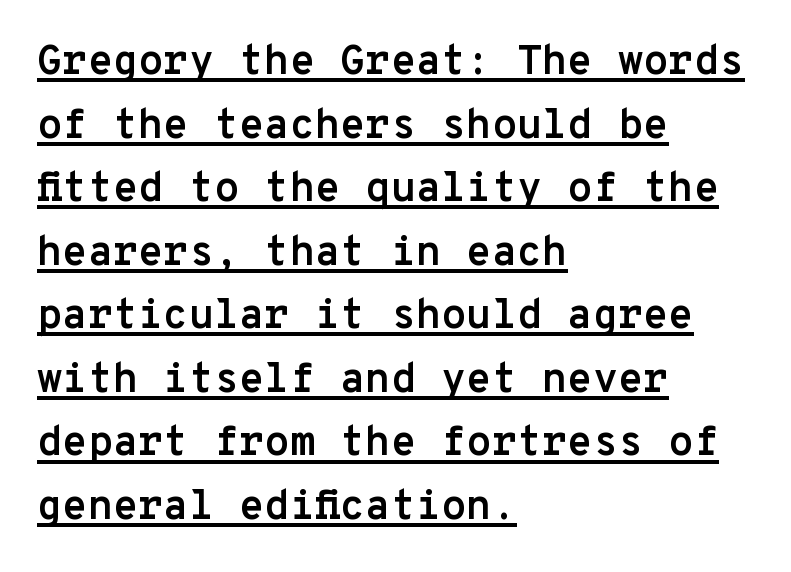
Heavy-handed strokes throughout: this text is bold. Note the uniform advance width — an 'i' takes as much space as an 'm'. This is roman type, the default non-slanted kind. What's the leading like? Ordinary, nothing unusual. No feet cap the strokes, marking this as sans-serif type.
